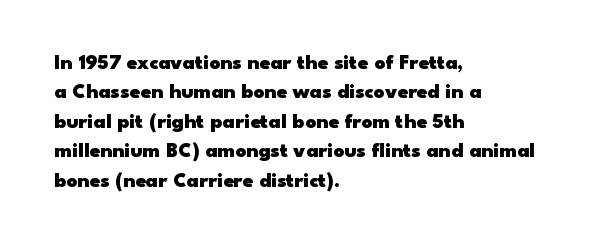
Posture: upright roman. Underlining? Definitely not there. Each line starts at the same left margin while the right side varies. Stroke thickness is high; the sample reads as a true bold. The block of text has a typical density, with ordinary space between rows.
